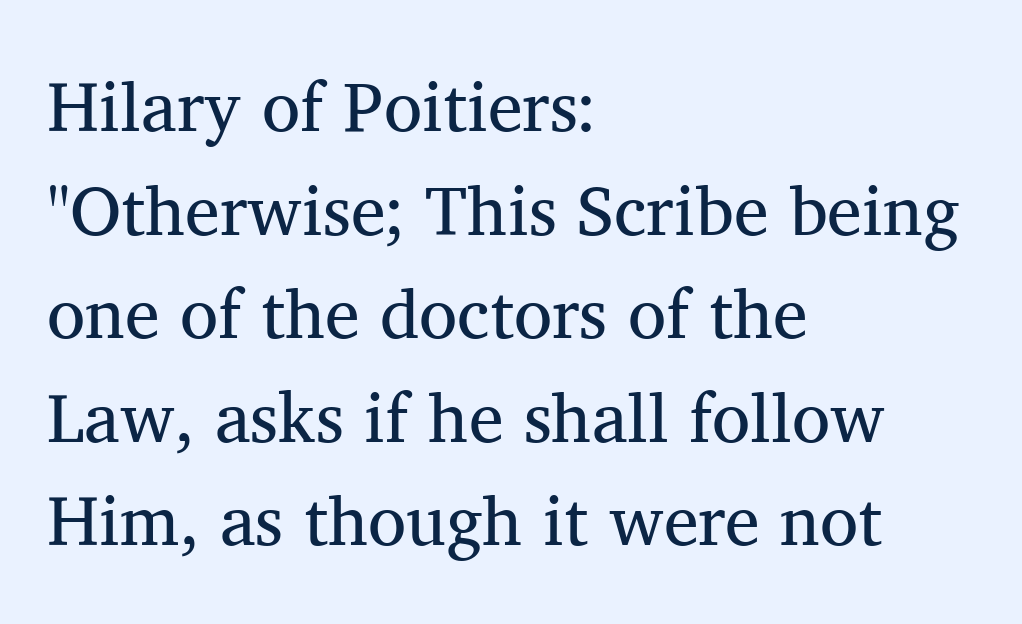
The image shows 70 px regular-weight serif type, upright; set left-aligned, normal line spacing (1.48x), normal letter spacing, not underlined; medium stroke contrast and a medium x-height.
